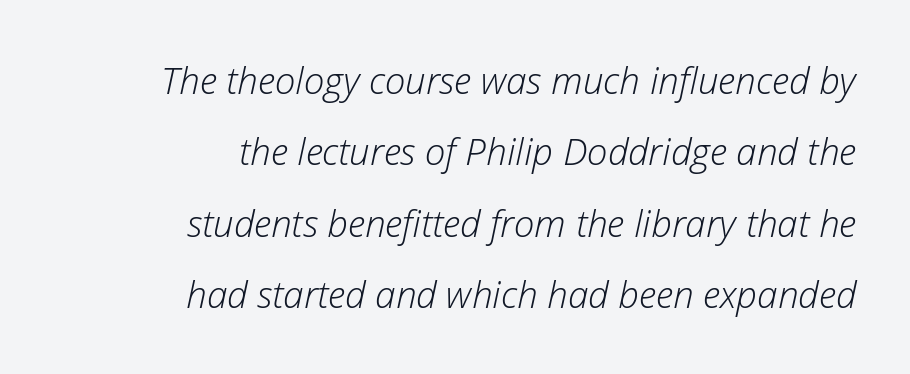
Q: Is the text bold? A: No.
Q: Is the text italic (slanted)? A: Yes, it leans right by about 12 degrees.
Q: Is the text underlined? A: No.
Q: How is the paragraph aligned? A: Right-aligned.
Q: Is the spacing between letters normal or unusually wide? A: Normal.
Q: Is the spacing between lines tight, normal or loose? A: Loose.
Q: Width (condensed, normal, or wide)? A: Normal.
Q: Stroke contrast? A: Low.
Q: x-height? A: Medium.
Q: Monospaced? A: No.
